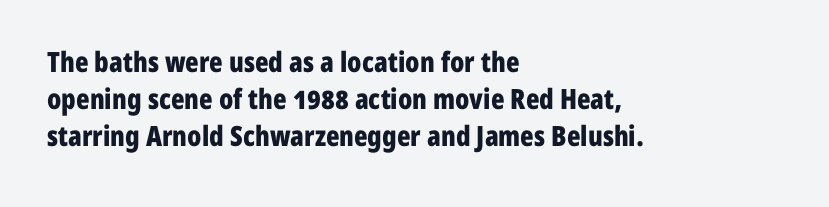
{"serif": "no", "italic": "no", "bold": "yes", "weight": "bold", "width": "condensed", "stroke_contrast": "low", "x_height": "medium", "monospaced": "no", "underline": "no", "align": "left", "line_spacing": "normal", "line_spacing_ratio": 1.32, "letter_spacing": "normal", "letter_spacing_em": 0.0, "glyph_px": 28}
